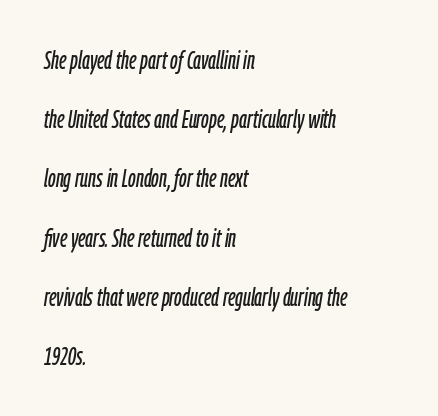
{"italic": "yes", "lean": "right", "slant_degrees": 9, "underline": "no", "align": "left", "line_spacing": "loose", "line_spacing_ratio": 2.37, "letter_spacing": "normal", "letter_spacing_em": 0.0, "glyph_px": 25}
